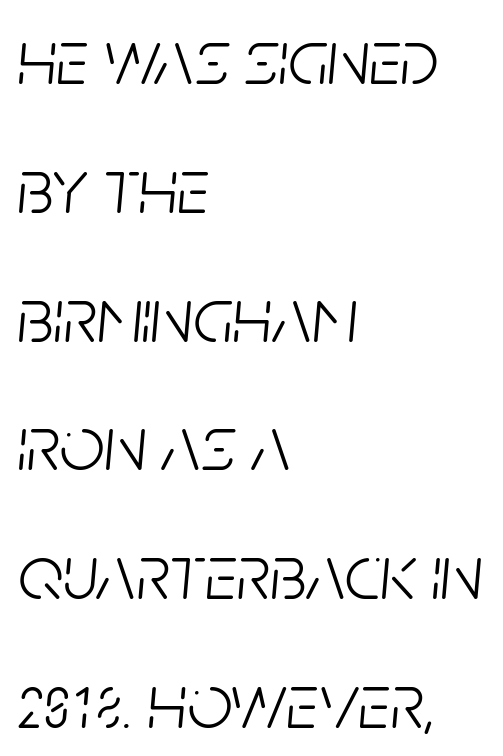
Q: Is the text bold? A: No.
Q: Is the text italic (slanted)? A: Yes, it leans right by about 5 degrees.
Q: Is the text underlined? A: No.
Q: How is the paragraph aligned? A: Left-aligned.
Q: Is the spacing between letters normal or unusually wide? A: Normal.
Q: Is the spacing between lines tight, normal or loose? A: Normal.
Q: Width (condensed, normal, or wide)? A: Condensed.
Q: Stroke contrast? A: Low.
Q: x-height? A: Large.
Q: Monospaced? A: No.
